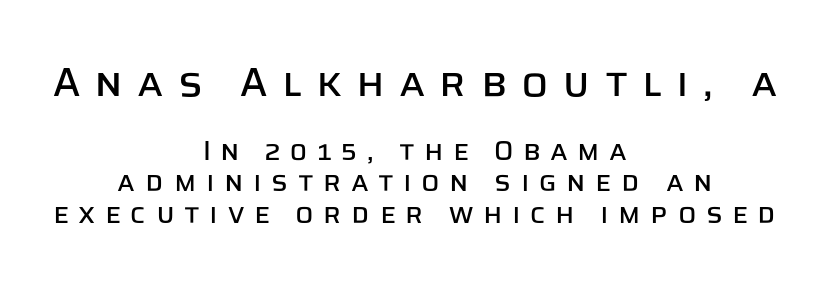
Q: Is the text italic (slanted)? A: No, it is upright.
Q: Is the typeface a serif or a sans-serif typeface? A: Sans-serif.
Q: Is the text underlined? A: No.
Q: How is the paragraph aligned? A: Centered.
Q: Is the spacing between letters normal or unusually wide? A: Unusually wide.
Q: Which block of text is set in a larger size, the first (top) or the second (bottom)? A: The first (top) one.
Q: Width (condensed, normal, or wide)? A: Normal.
Q: Stroke contrast? A: Low.
Q: x-height? A: Large.
Q: Monospaced? A: No.
